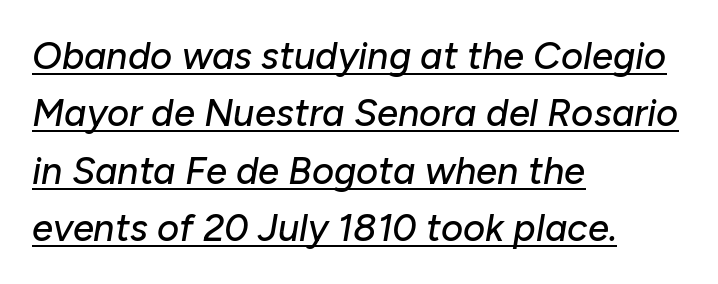
Q: Is the text italic (slanted)? A: Yes, it leans right by about 10 degrees.
Q: Is the text underlined? A: Yes.
Q: How is the paragraph aligned? A: Left-aligned.
Q: Is the spacing between letters normal or unusually wide? A: Normal.
Q: Is the spacing between lines tight, normal or loose? A: Normal.
Q: Width (condensed, normal, or wide)? A: Normal.
Q: Stroke contrast? A: Low.
Q: x-height? A: Medium.
Q: Monospaced? A: No.
